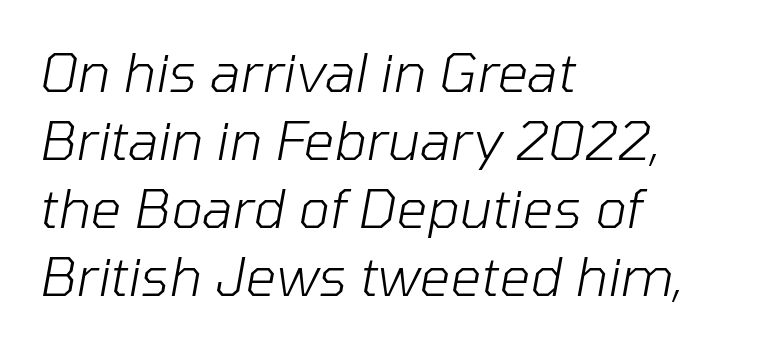
Each line starts at the same left margin while the right side varies. Plain, unruled lines of type. You could call the tracking neutral — neither tight nor loose. The passage shown is not bold in any degree. Is this a fixed-width face? No — the glyphs have proportional, varying widths.
